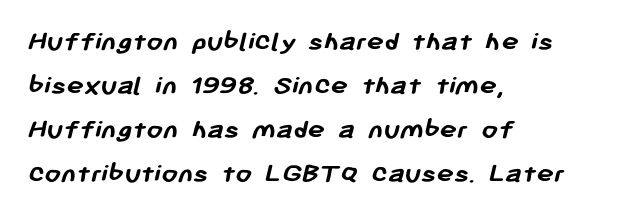
Q: Is the text bold? A: Yes.
Q: Is the typeface a serif or a sans-serif typeface? A: Sans-serif.
Q: Is the text underlined? A: No.
Q: How is the paragraph aligned? A: Left-aligned.
Q: Is the spacing between letters normal or unusually wide? A: Normal.
Q: Is the spacing between lines tight, normal or loose? A: Normal.
Q: Width (condensed, normal, or wide)? A: Normal.
Q: Stroke contrast? A: Low.
Q: x-height? A: Medium.
Q: Monospaced? A: No.
